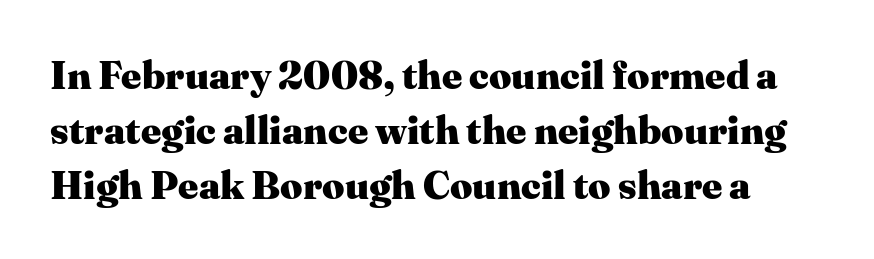
Q: Is the text bold? A: Yes.
Q: Is the text italic (slanted)? A: No, it is upright.
Q: Is the typeface a serif or a sans-serif typeface? A: Serif.
Q: Is the text underlined? A: No.
Q: Is the spacing between letters normal or unusually wide? A: Normal.
Q: Is the spacing between lines tight, normal or loose? A: Normal.
Q: Width (condensed, normal, or wide)? A: Normal.
Q: Stroke contrast? A: Medium.
Q: x-height? A: Medium.
Q: Monospaced? A: No.
